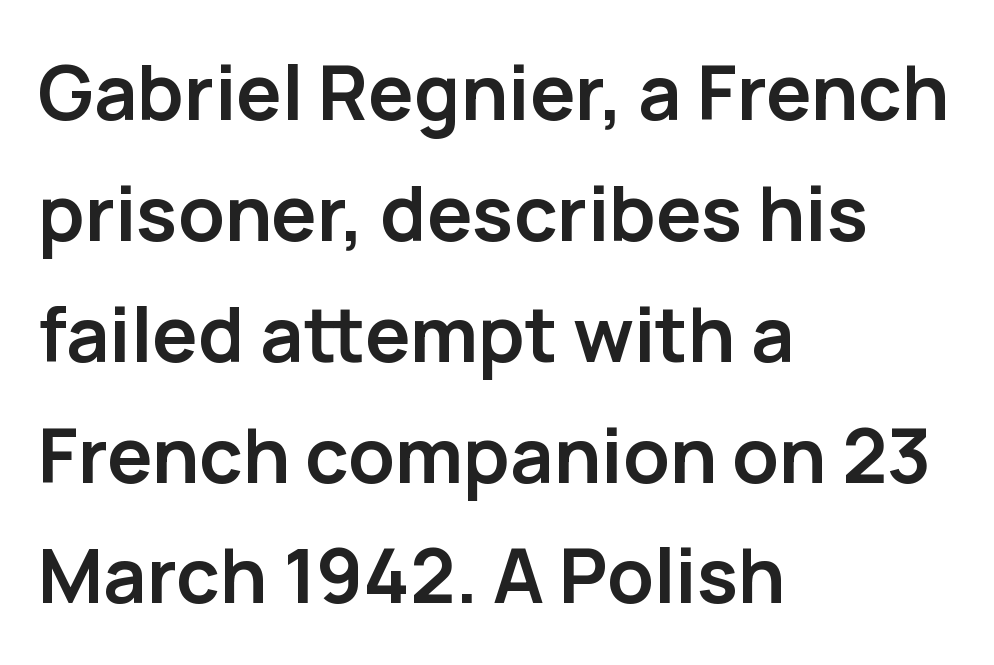
Q: Is the text bold? A: Yes.
Q: Is the text italic (slanted)? A: No, it is upright.
Q: Is the typeface a serif or a sans-serif typeface? A: Sans-serif.
Q: Is the text underlined? A: No.
Q: How is the paragraph aligned? A: Left-aligned.
Q: Is the spacing between letters normal or unusually wide? A: Normal.
Q: Is the spacing between lines tight, normal or loose? A: Normal.
Q: Width (condensed, normal, or wide)? A: Normal.
Q: Stroke contrast? A: Low.
Q: x-height? A: Medium.
Q: Monospaced? A: No.
